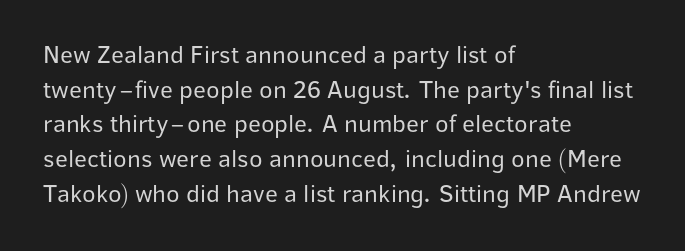
Q: Is the text bold? A: No.
Q: Is the text italic (slanted)? A: No, it is upright.
Q: Is the text underlined? A: No.
Q: How is the paragraph aligned? A: Left-aligned.
Q: Is the spacing between letters normal or unusually wide? A: Normal.
Q: Is the spacing between lines tight, normal or loose? A: Normal.
